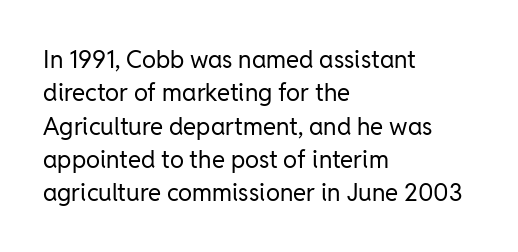
{"italic": "no", "bold": "no", "underline": "no", "align": "left", "line_spacing": "normal", "line_spacing_ratio": 1.39, "letter_spacing": "normal", "letter_spacing_em": 0.0, "glyph_px": 24}
